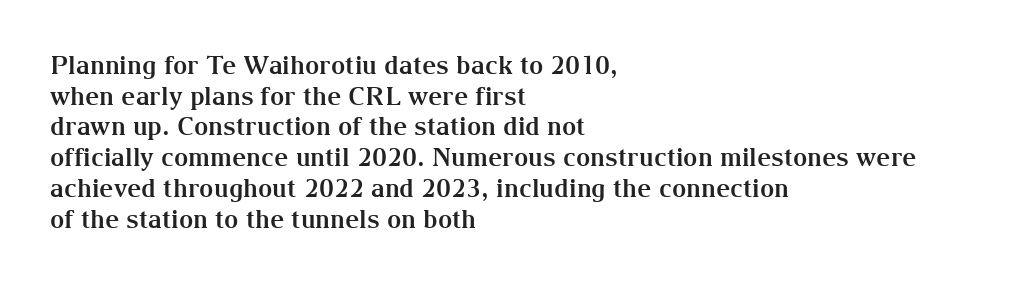
The image shows 25 px bold type, upright; set left-aligned, line spacing 1.23x, normal letter spacing, not underlined.
